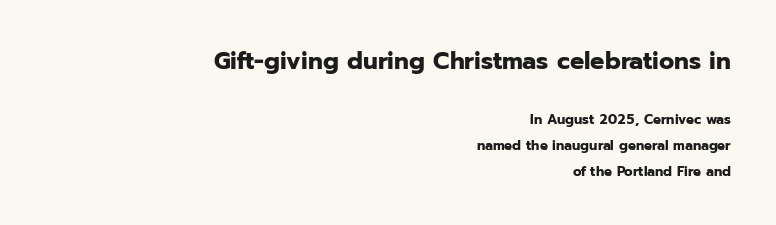
The image shows 25 px bold type, upright; set right-aligned, line spacing 1.84x, normal letter spacing, not underlined; the first (top) block is 1.79x larger.
